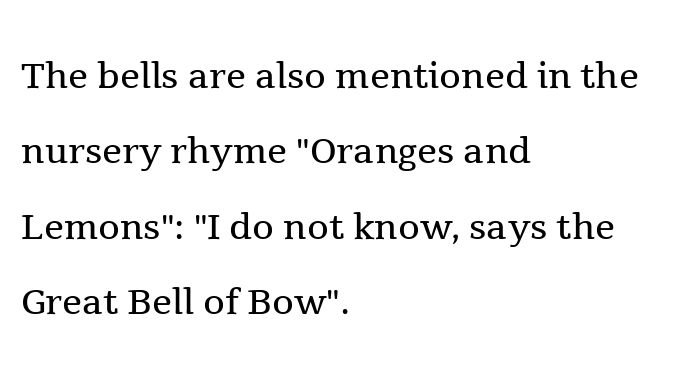
{"serif": "yes", "italic": "no", "bold": "no", "weight": "regular", "width": "normal", "x_height": "medium", "monospaced": "no", "underline": "no", "align": "left", "line_spacing": "normal", "line_spacing_ratio": 1.51, "letter_spacing": "normal", "letter_spacing_em": 0.0, "glyph_px": 50}
